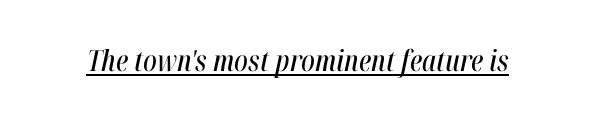
The image shows 29 px condensed type, italic (leaning right); set normal letter spacing, underlined; high stroke contrast and a medium x-height.
